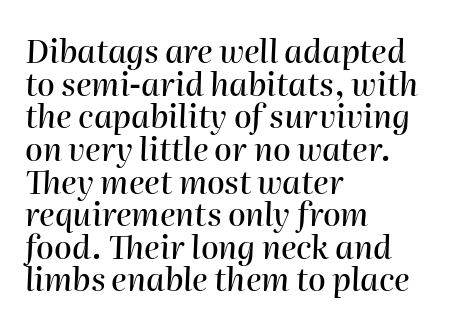
Q: Is the text italic (slanted)? A: Yes, it leans right by about 2 degrees.
Q: Is the text underlined? A: No.
Q: How is the paragraph aligned? A: Left-aligned.
Q: Is the spacing between letters normal or unusually wide? A: Normal.
Q: Is the spacing between lines tight, normal or loose? A: Tight.
Q: Width (condensed, normal, or wide)? A: Normal.
Q: Stroke contrast? A: High.
Q: x-height? A: Medium.
Q: Monospaced? A: No.
